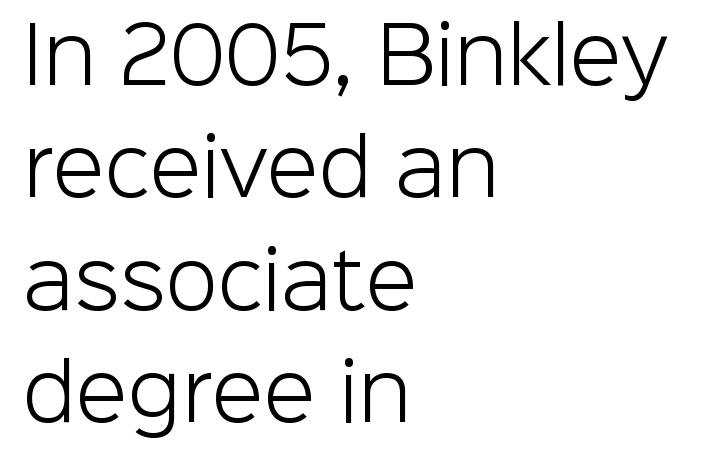
The image shows 76 px light sans-serif type, upright; set left-aligned, normal line spacing (1.48x), normal letter spacing, not underlined; low stroke contrast and a medium x-height.
